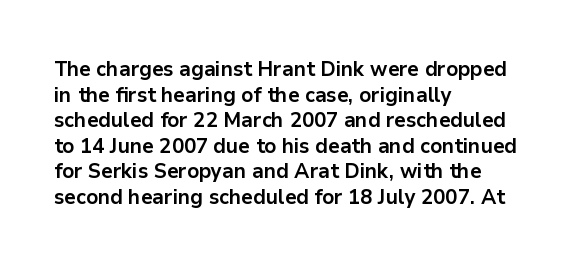
Q: Is the text bold? A: Yes.
Q: Is the text italic (slanted)? A: No, it is upright.
Q: Is the text underlined? A: No.
Q: How is the paragraph aligned? A: Left-aligned.
Q: Is the spacing between letters normal or unusually wide? A: Normal.
